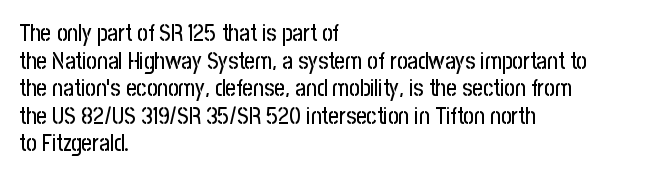
The line texture is even and compact thanks to regular tracking. These lines stack with their left ends in a neat column. The lettering stays uniformly vertical, giving the passage a roman look. Check the space under the baseline: it is left empty.
